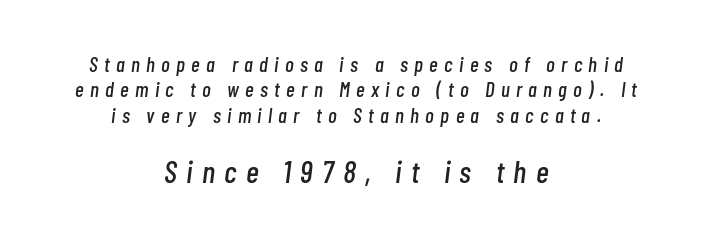
The image shows 31 px condensed type, italic (leaning right); set centered, line spacing 1.21x, unusually wide letter spacing (+0.3 em), not underlined; the second (bottom) block is 1.48x larger; low stroke contrast and a medium x-height.
